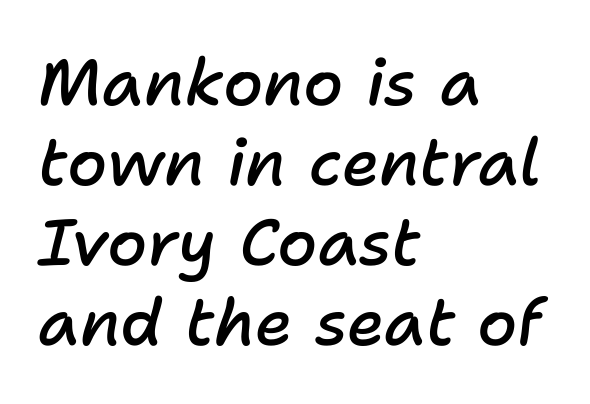
Q: Is the text bold? A: Semi-bold.
Q: Is the text italic (slanted)? A: Yes, it leans right by about 11 degrees.
Q: Is the text underlined? A: No.
Q: How is the paragraph aligned? A: Left-aligned.
Q: Is the spacing between letters normal or unusually wide? A: Normal.
Q: Width (condensed, normal, or wide)? A: Normal.
Q: Stroke contrast? A: Low.
Q: x-height? A: Medium.
Q: Monospaced? A: No.
